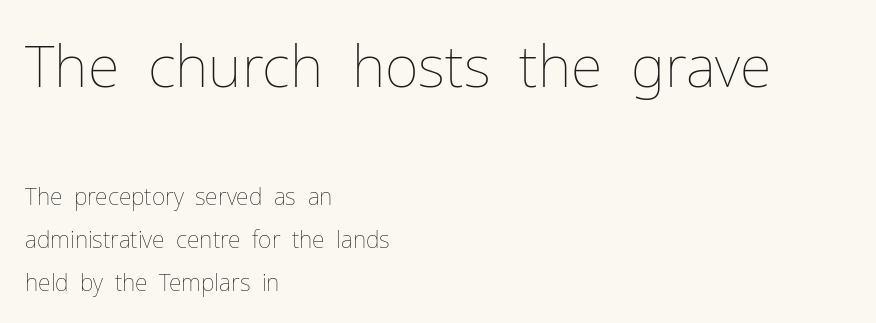
Does the bottom block carry the larger type? No, the top block does. Posture: vertical. The rendering uses natural spacing where letterforms have individual widths. Short note: letters normally spaced. Is the block centered? No — it sits flush against the left margin.
